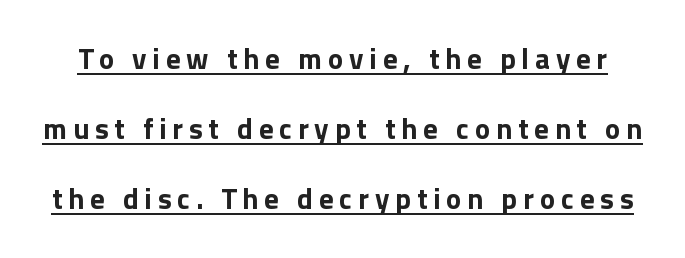
The image shows 29 px sans-serif type, upright; set loose line spacing (2.42x), unusually wide letter spacing (+0.2 em), underlined; low stroke contrast and a medium x-height.
